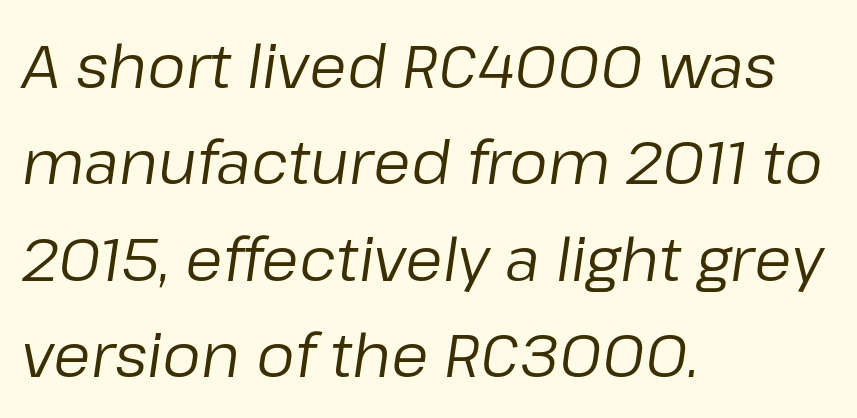
The rendering uses natural spacing where letterforms have individual widths. Compared with a typical body face, this is equally light or lighter still. Regular leading. The type is set solid horizontally, with unmodified tracking.
